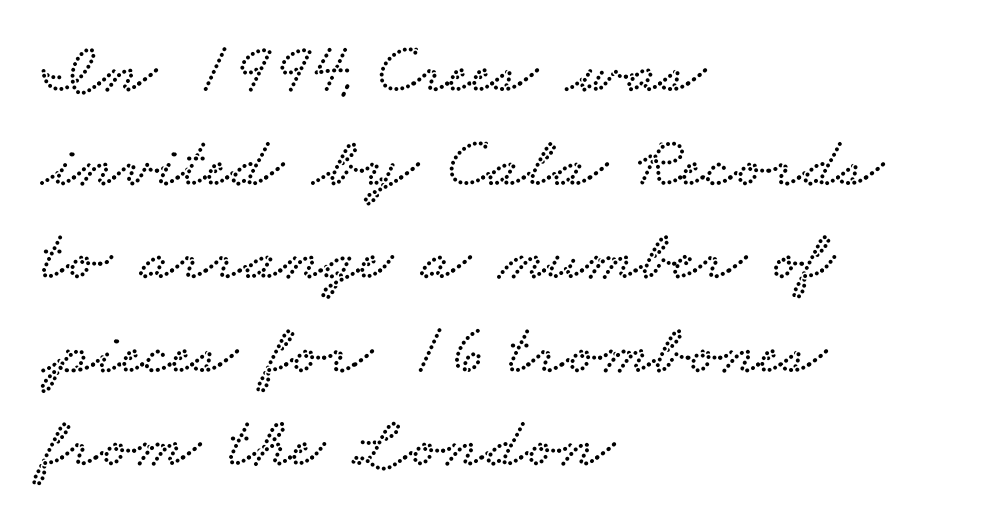
Q: Is the typeface a serif or a sans-serif typeface? A: Serif.
Q: Is the text underlined? A: No.
Q: How is the paragraph aligned? A: Left-aligned.
Q: Is the spacing between letters normal or unusually wide? A: Normal.
Q: Is the spacing between lines tight, normal or loose? A: Normal.
Q: Width (condensed, normal, or wide)? A: Wide.
Q: Stroke contrast? A: Low.
Q: x-height? A: Small.
Q: Monospaced? A: No.
